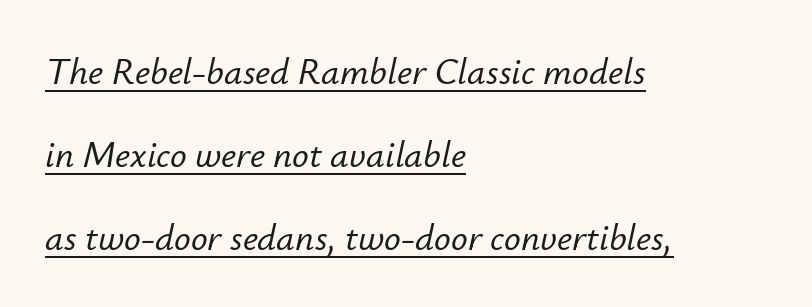
{"italic": "yes", "lean": "right", "slant_degrees": 12, "width": "normal", "stroke_contrast": "low", "x_height": "small", "monospaced": "no", "underline": "yes", "align": "left", "line_spacing": "loose", "line_spacing_ratio": 2.25, "letter_spacing": "normal", "letter_spacing_em": 0.0, "glyph_px": 37}
